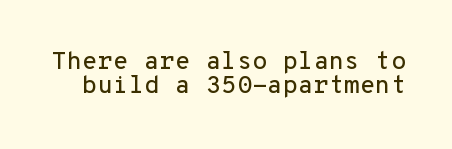
{"italic": "no", "underline": "no", "line_spacing": "tight", "line_spacing_ratio": 0.96, "letter_spacing": "normal", "letter_spacing_em": 0.0, "glyph_px": 25}
